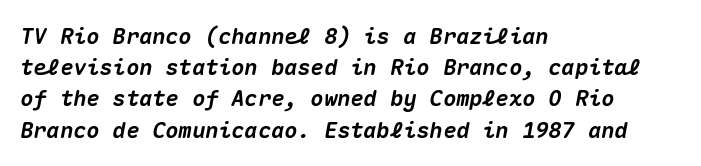
These lines stack with their left ends in a neat column. Standard letterfit; no display-style spreading of the glyphs. The designer left line spacing at the default. Caption: bold face, heavy strokes. Unmarked baselines from the first word to the last. Every character sits at an angle, as italics do.
